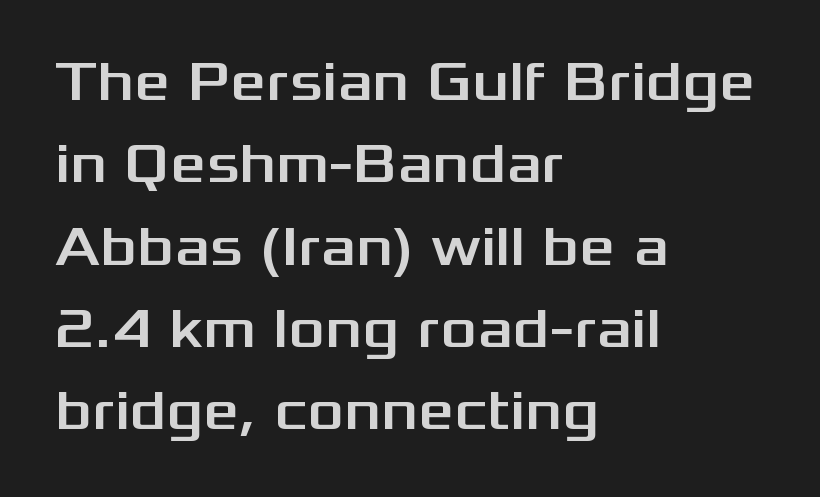
The letters stand upright; this is a roman face. Students, note that the glyphs here touch the page at normal intervals. These lines are set flush left with a ragged right edge. Unmarked baselines from the first word to the last.
